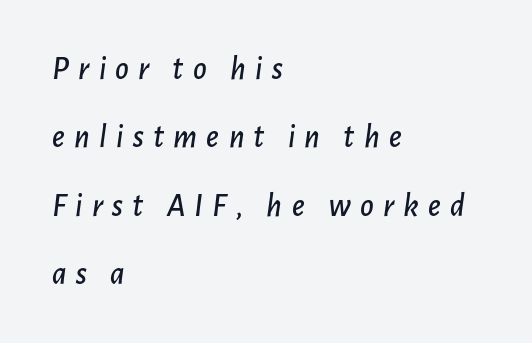
The image shows 33 px text type, italic (leaning right); set left-aligned, loose line spacing (2.07x), unusually wide letter spacing (+0.28 em), not underlined; low stroke contrast and a medium x-height.
